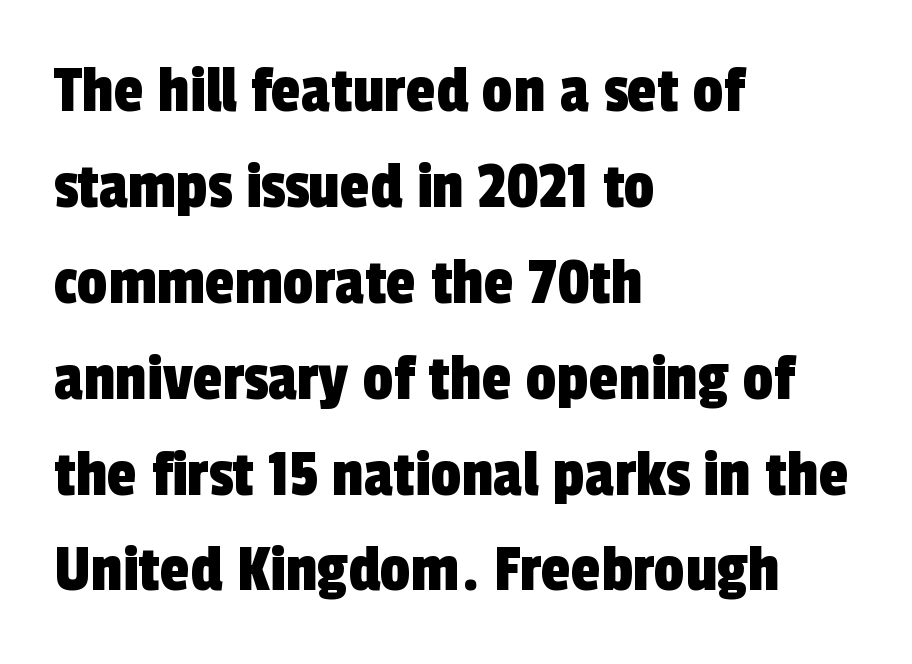
Descenders hang freely into open space. This rendering leaves character spacing at its baseline value. Reading down the column, the eye jumps a familiar distance to each next line. I'd call this a sans setting — the letters go barefoot. Is this a fixed-width face? No — the glyphs have proportional, varying widths.
